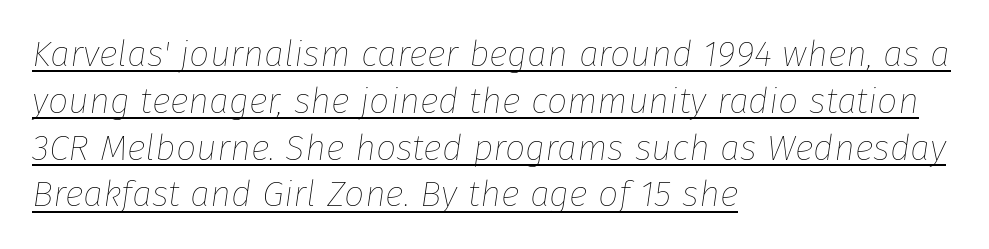
Q: Is the text bold? A: No.
Q: Is the text italic (slanted)? A: Yes, it leans right by about 8 degrees.
Q: Is the text underlined? A: Yes.
Q: How is the paragraph aligned? A: Left-aligned.
Q: Is the spacing between letters normal or unusually wide? A: Normal.
Q: Is the spacing between lines tight, normal or loose? A: Normal.
Q: Width (condensed, normal, or wide)? A: Normal.
Q: Stroke contrast? A: Low.
Q: x-height? A: Medium.
Q: Monospaced? A: No.
